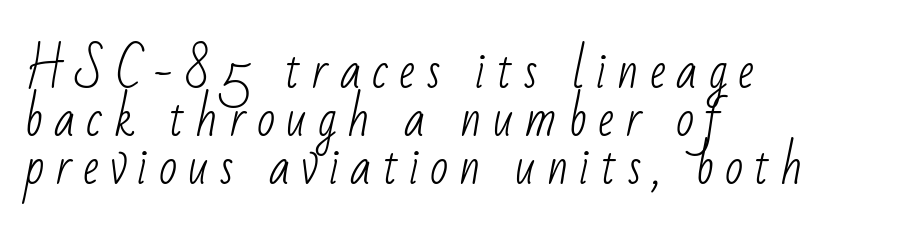
Note: no serifs on the glyphs. The tracking jumps out immediately: characters are airy and widely separated. The font sits on the lighter half of the weight spectrum, regular included. Compared with a centered layout, this one pins lines to the left instead.
